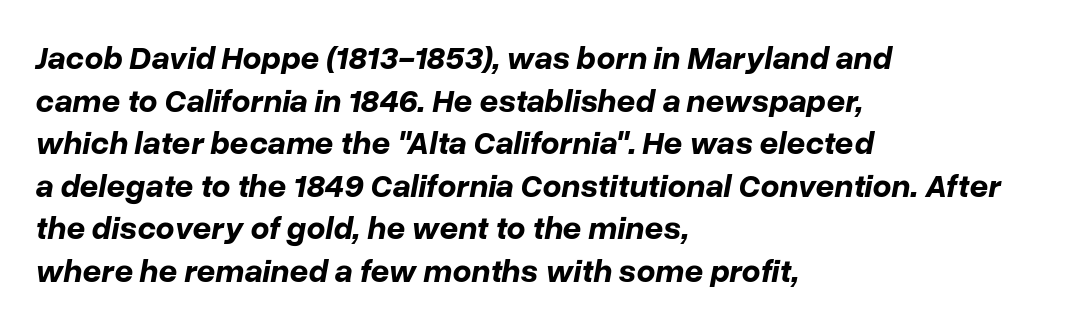
{"italic": "yes", "lean": "right", "slant_degrees": 10, "bold": "yes", "weight": "bold", "width": "normal", "stroke_contrast": "low", "x_height": "medium", "monospaced": "no", "underline": "no", "align": "left", "line_spacing": "normal", "line_spacing_ratio": 1.29, "letter_spacing": "normal", "letter_spacing_em": 0.0, "glyph_px": 33}
